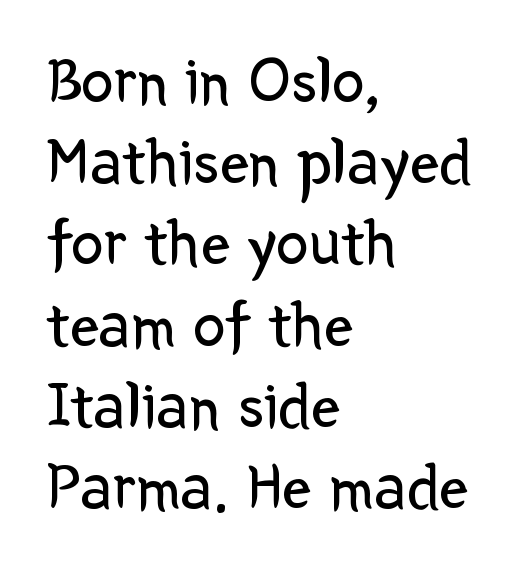
{"serif": "no", "italic": "no", "bold": "no", "weight": "regular", "width": "normal", "stroke_contrast": "low", "x_height": "medium", "monospaced": "no", "underline": "no", "align": "left", "line_spacing": "normal", "line_spacing_ratio": 1.25, "letter_spacing": "normal", "letter_spacing_em": 0.0, "glyph_px": 65}
